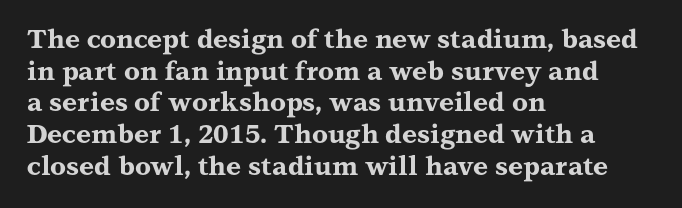
Q: Is the text bold? A: Yes.
Q: Is the text italic (slanted)? A: No, it is upright.
Q: Is the text underlined? A: No.
Q: How is the paragraph aligned? A: Left-aligned.
Q: Is the spacing between letters normal or unusually wide? A: Normal.
